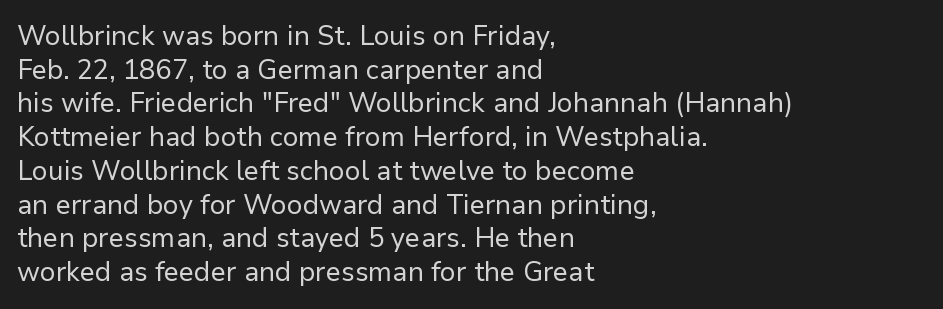
Whoever set this chose a conventional vertical rhythm. Each stroke keeps to a modest, everyday thickness or less. Is there any slant? The stems are plumb. Any mark beneath the type? The region is blank. Horizontal alignment here is leftward, the default for most running prose.
